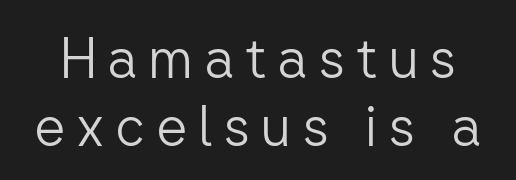
The image shows 55 px light sans-serif type, upright; set line spacing 1.23x, not underlined; low stroke contrast and a medium x-height.
